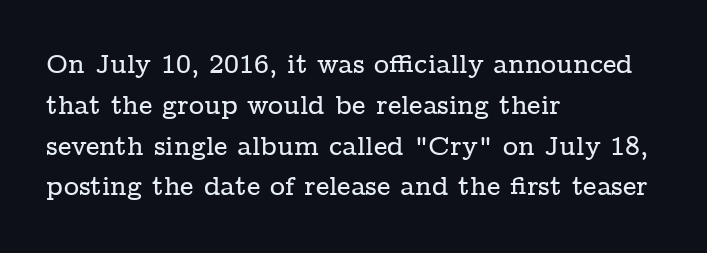
The space between consecutive lines is moderate. This sample uses plain, unmodified letter spacing. Layout note: lines flush left. No italicization has been applied; the sample stays upright. The passage shown is not underscored anywhere.
